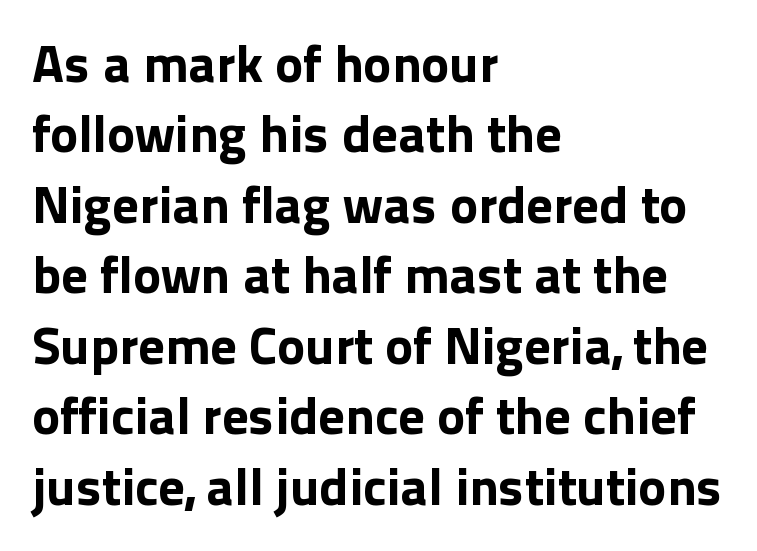
Q: Is the text bold? A: Yes.
Q: Is the text italic (slanted)? A: No, it is upright.
Q: Is the typeface a serif or a sans-serif typeface? A: Sans-serif.
Q: Is the text underlined? A: No.
Q: How is the paragraph aligned? A: Left-aligned.
Q: Is the spacing between letters normal or unusually wide? A: Normal.
Q: Is the spacing between lines tight, normal or loose? A: Normal.
Q: Width (condensed, normal, or wide)? A: Normal.
Q: x-height? A: Medium.
Q: Monospaced? A: No.
